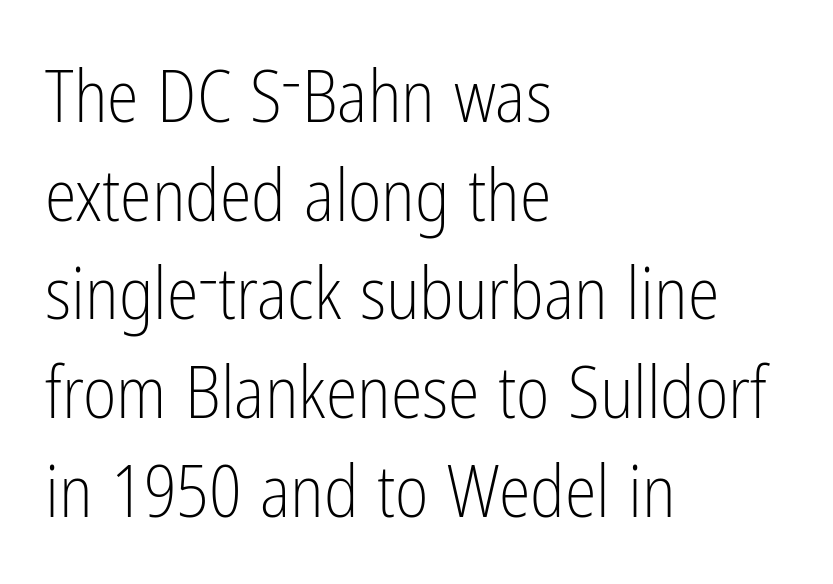
{"serif": "no", "italic": "no", "bold": "no", "weight": "light", "width": "condensed", "stroke_contrast": "low", "x_height": "medium", "monospaced": "no", "underline": "no", "align": "left", "line_spacing": "normal", "line_spacing_ratio": 1.37, "letter_spacing": "normal", "letter_spacing_em": 0.0, "glyph_px": 72}
